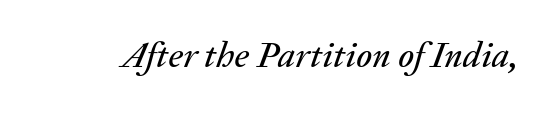
The image shows 36 px text type, italic (leaning right); set normal letter spacing, not underlined; medium stroke contrast and a medium x-height.
